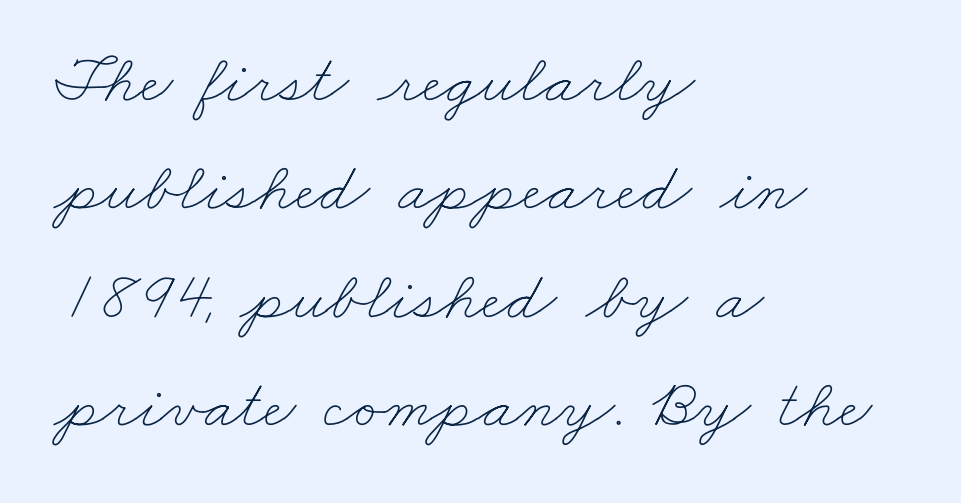
The leading is moderate, giving the passage an even texture. A typesetter would call this zero additional tracking. Bare-footed words on every line. Each line starts at the same left margin while the right side varies. Weight class: somewhere from thin through regular. Proportional: the letters do not fall into vertical columns.
